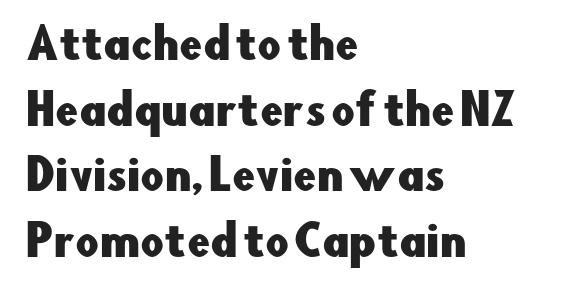
Q: Is the text italic (slanted)? A: No, it is upright.
Q: Is the typeface a serif or a sans-serif typeface? A: Sans-serif.
Q: Is the text underlined? A: No.
Q: How is the paragraph aligned? A: Left-aligned.
Q: Is the spacing between letters normal or unusually wide? A: Normal.
Q: Is the spacing between lines tight, normal or loose? A: Normal.
Q: Width (condensed, normal, or wide)? A: Normal.
Q: Stroke contrast? A: Low.
Q: x-height? A: Small.
Q: Monospaced? A: No.
